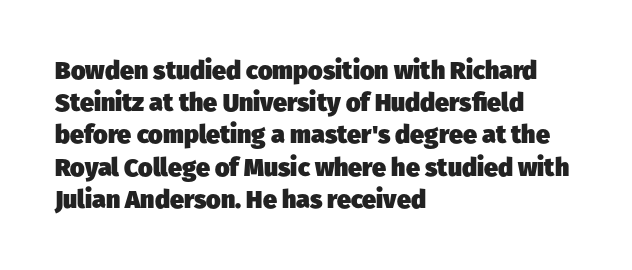
{"bold": "yes", "underline": "no", "align": "left", "line_spacing": "normal", "line_spacing_ratio": 1.29, "letter_spacing": "normal", "letter_spacing_em": 0.0, "glyph_px": 25}
